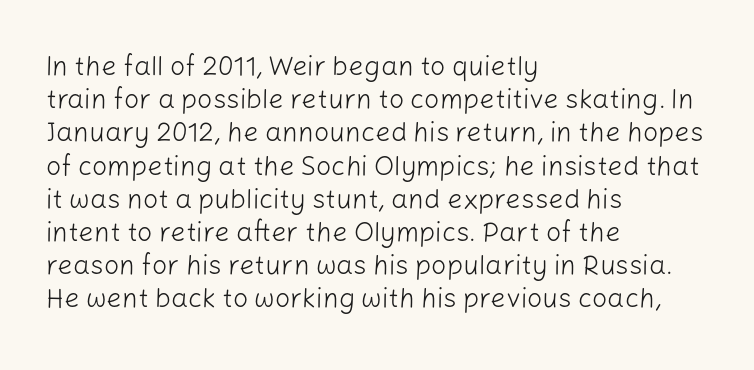
{"italic": "no", "bold": "no", "underline": "no", "align": "left", "line_spacing_ratio": 1.23, "letter_spacing": "normal", "letter_spacing_em": 0.0, "glyph_px": 27}
